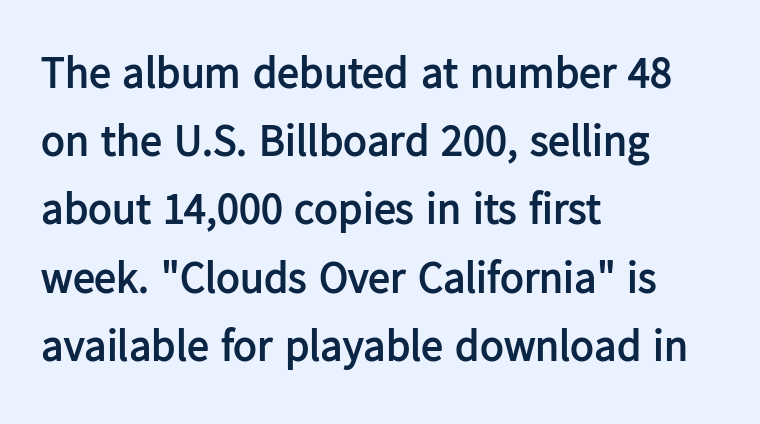
{"serif": "no", "italic": "no", "bold": "yes", "weight": "semibold", "width": "normal", "stroke_contrast": "low", "x_height": "medium", "monospaced": "no", "underline": "no", "align": "left", "line_spacing": "normal", "line_spacing_ratio": 1.55, "letter_spacing": "normal", "letter_spacing_em": 0.0, "glyph_px": 44}
